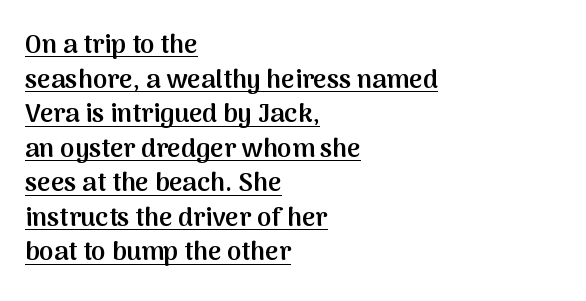
The image shows 26 px text type, upright; set left-aligned, normal line spacing (1.33x), normal letter spacing, underlined.
